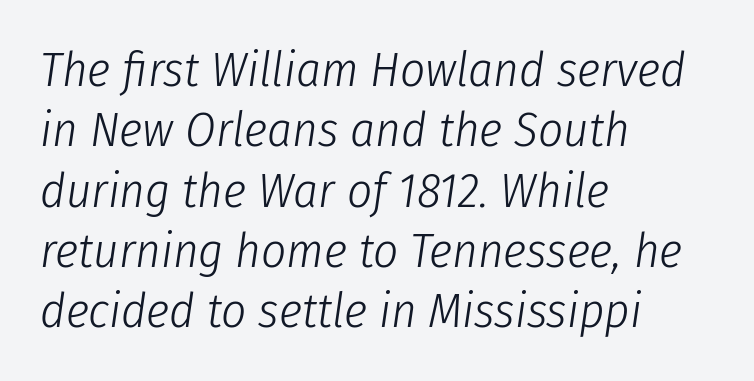
The image shows 49 px light, condensed type, italic (leaning right); set left-aligned, line spacing 1.23x, normal letter spacing, not underlined; low stroke contrast and a medium x-height.
